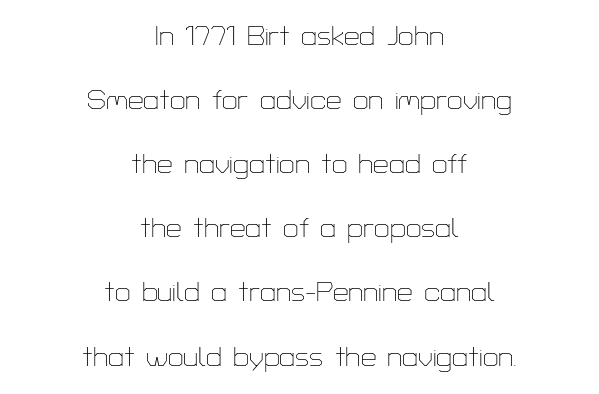
The image shows 28 px thin sans-serif type, upright; set centered, loose line spacing (2.29x), normal letter spacing, not underlined; low stroke contrast and a medium x-height.
